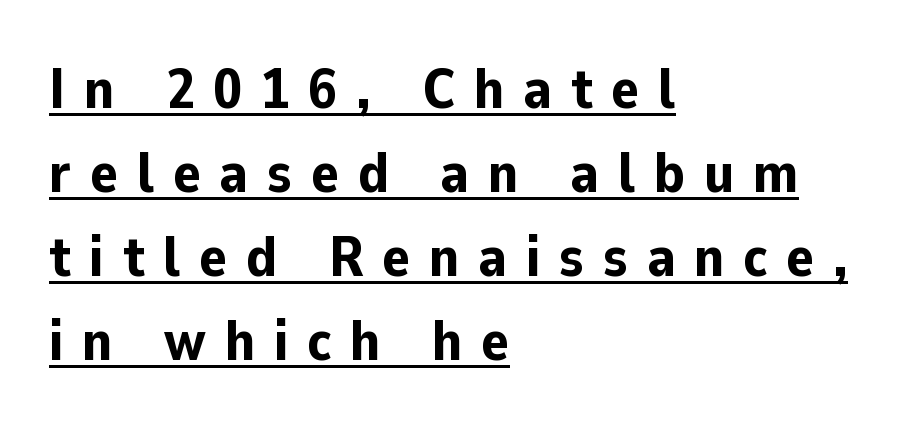
The image shows 58 px bold sans-serif type, upright; set left-aligned, normal line spacing (1.45x), unusually wide letter spacing (+0.32 em), underlined; low stroke contrast and a medium x-height.
